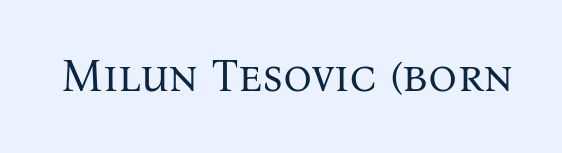
The strokes are not fattened; the text isn't bold. The horizontal fit of the characters is conventional and even. Each letter keeps its own natural width here, so spacing adapts to shape. Do the letters lean? They stand straight. What kind of face is this? One with serifs. Letters rest on an invisible, unmarked baseline.
